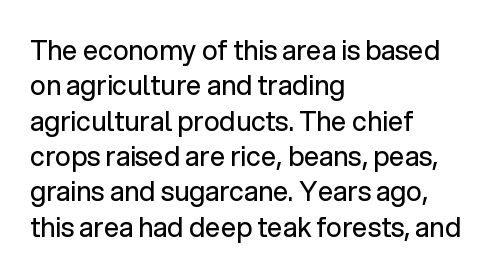
{"italic": "no", "bold": "no", "underline": "no", "align": "left", "line_spacing": "normal", "line_spacing_ratio": 1.31, "letter_spacing": "normal", "letter_spacing_em": 0.0, "glyph_px": 27}
